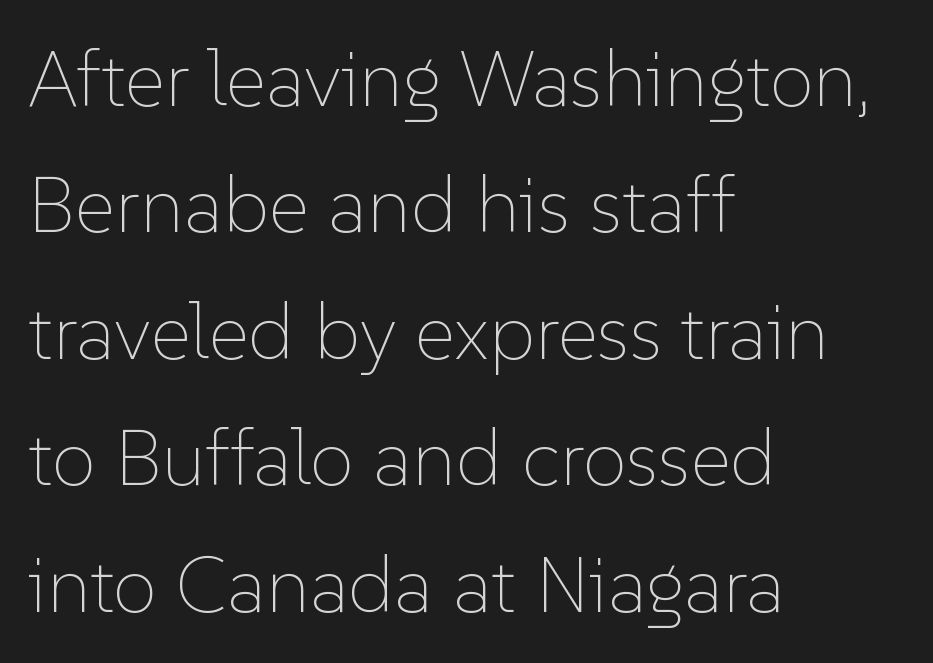
Varying glyph widths throughout — classic text-font behaviour. Nobody touched the tracking dial on this one. The setting favours the left margin, as ordinary paragraphs usually do. Caption: face not bold, strokes unweighted. These lines sit exactly where default settings would place them. The lettering holds an erect, upright posture throughout.
